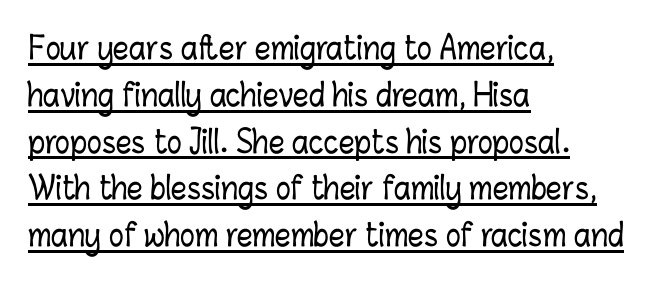
The image shows 31 px condensed type, upright; set left-aligned, normal line spacing (1.51x), normal letter spacing, underlined; low stroke contrast and a medium x-height.
